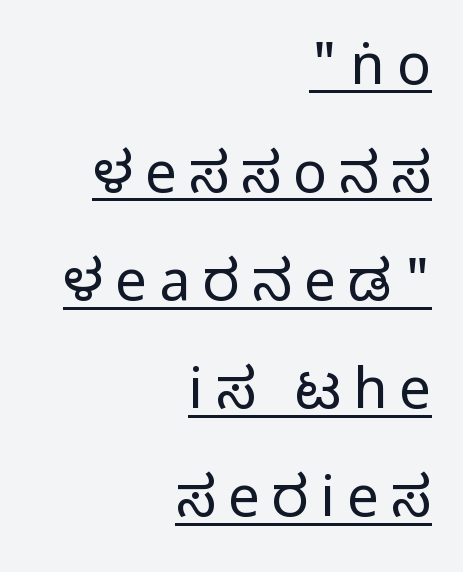
The image shows 56 px light sans-serif type, upright; set right-aligned, loose line spacing (1.93x), unusually wide letter spacing (+0.22 em), underlined; low stroke contrast and a medium x-height.
